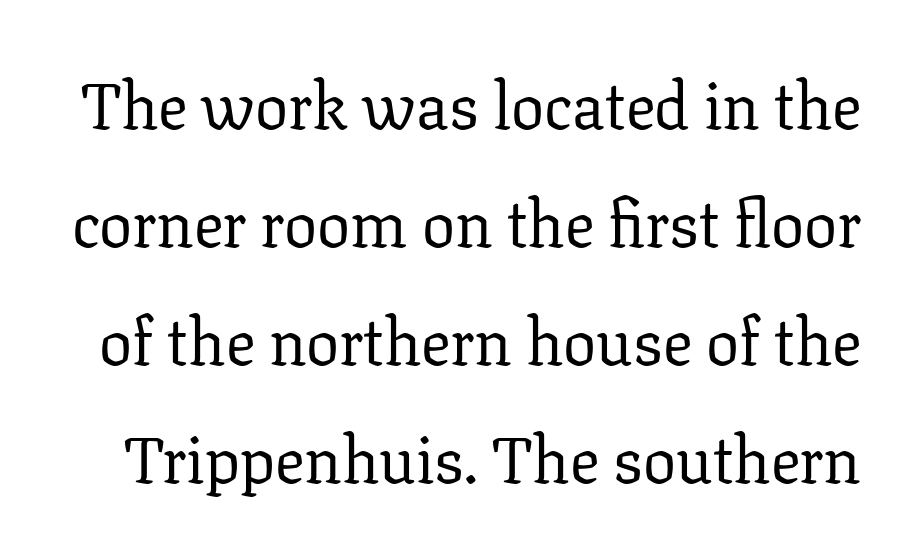
The baseline area is clear. Inter-character spacing is left at the font's built-in metrics. The passage shown is not bold in any degree. Posture: straight, roman, zero tilt.
